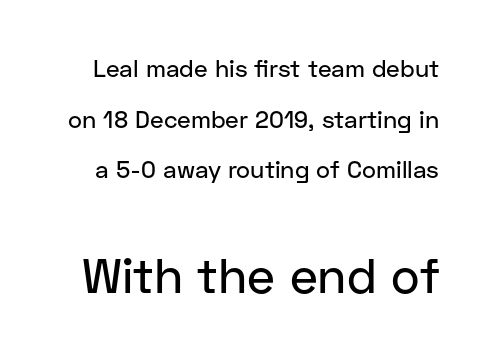
The image shows 49 px sans-serif type, upright; set loose line spacing (2.11x), normal letter spacing, not underlined; the second (bottom) block is 2.04x larger; low stroke contrast and a medium x-height.
